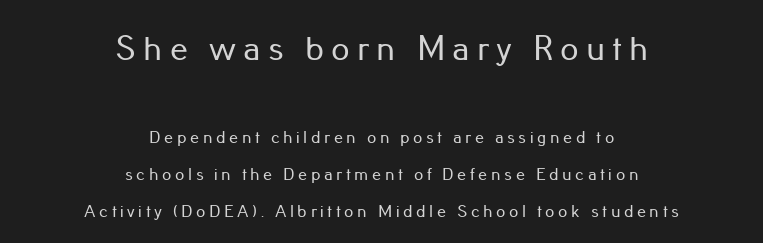
{"serif": "no", "italic": "no", "width": "normal", "stroke_contrast": "low", "x_height": "small", "monospaced": "no", "underline": "no", "align": "center", "line_spacing": "loose", "line_spacing_ratio": 2.04, "letter_spacing": "wide", "letter_spacing_em": 0.2, "larger_block": "first", "size_ratio": 2.0, "glyph_px": 36}
